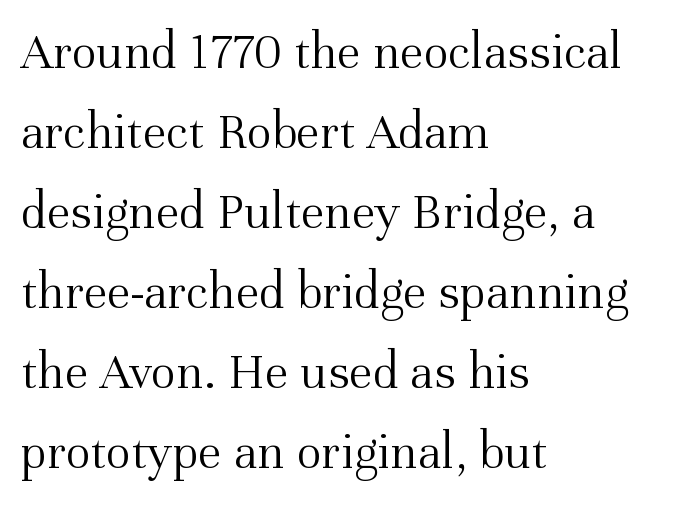
{"serif": "yes", "italic": "no", "bold": "no", "weight": "light", "width": "normal", "stroke_contrast": "medium", "x_height": "medium", "monospaced": "no", "underline": "no", "align": "left", "line_spacing": "normal", "line_spacing_ratio": 1.51, "letter_spacing": "normal", "letter_spacing_em": 0.0, "glyph_px": 53}
